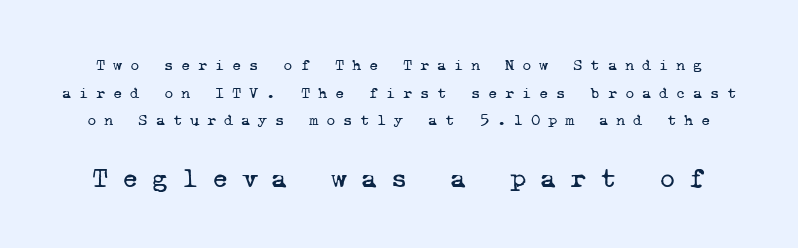
The image shows 28 px regular-weight serif type, monospaced; set line spacing 1.72x, unusually wide letter spacing (+0.48 em), not underlined; the second (bottom) block is 1.75x larger; low stroke contrast and a medium x-height.
